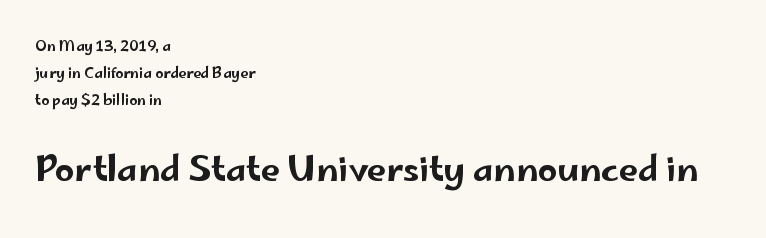
Character widths vary here, with narrow letters taking less room than wide ones. The space directly below the letters is spotless. No feet cap the strokes, marking this as sans-serif type. Italic: no, the glyphs are upright roman. Compared with typical paragraphs, the rows here are farther apart.
